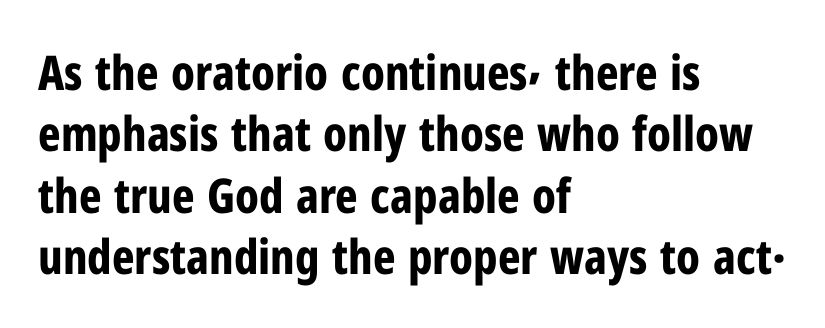
{"serif": "no", "italic": "no", "bold": "yes", "weight": "bold", "width": "condensed", "stroke_contrast": "low", "x_height": "medium", "monospaced": "no", "underline": "no", "align": "left", "line_spacing": "normal", "line_spacing_ratio": 1.28, "letter_spacing": "normal", "letter_spacing_em": 0.0, "glyph_px": 48}
